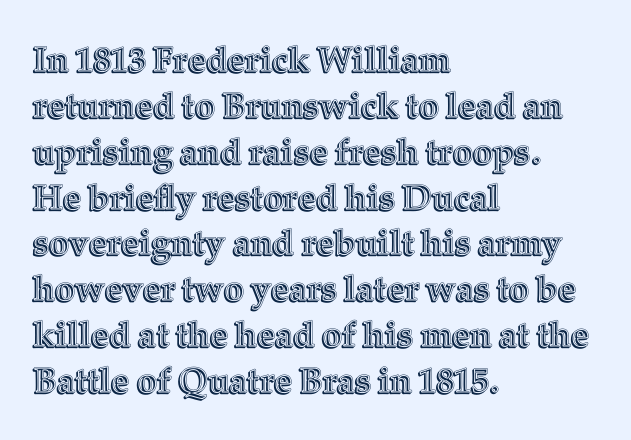
Left-aligned paragraph, ragged on the right. The foot of each line stays bare and open. The gaps between neighbouring characters are ordinary and unremarkable. A typesetter would call this proportional, since set widths differ per character. These lines sit exactly where default settings would place them. Posture: straight, roman, zero tilt.
